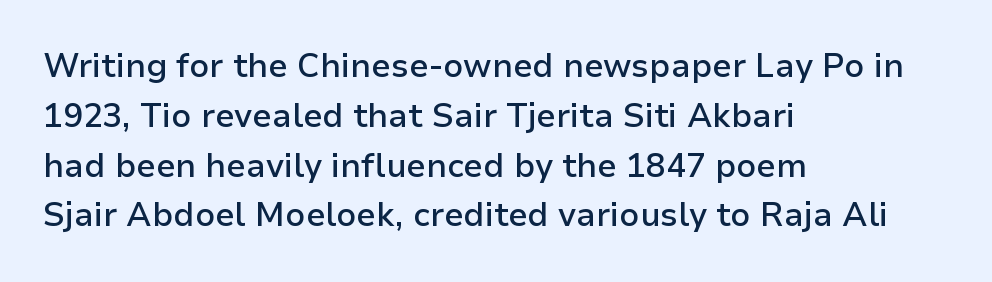
Does the weight exceed regular? Yes, but only to semibold. Vertical strokes here are truly vertical. Leftover space on each line is placed entirely after the last word. Glance below the letters and you will spot only blank space. Rows of type keep a routine distance in the vertical direction. Spacing verdict: proportional, widths tailored to each character.
